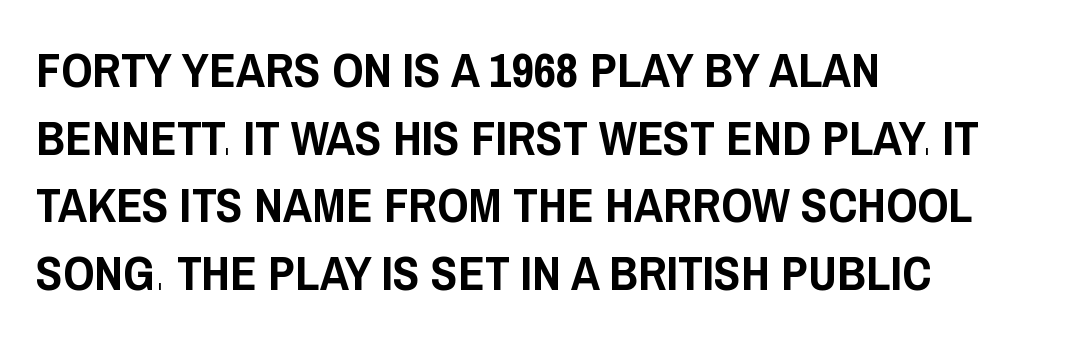
Each letter's strokes conclude bluntly, with no projecting serifs. In terms of letterspacing, this is plain default setting. Every character sits straight up, as roman type does. Looks like regular typesetting: each glyph gets only the width it needs.
